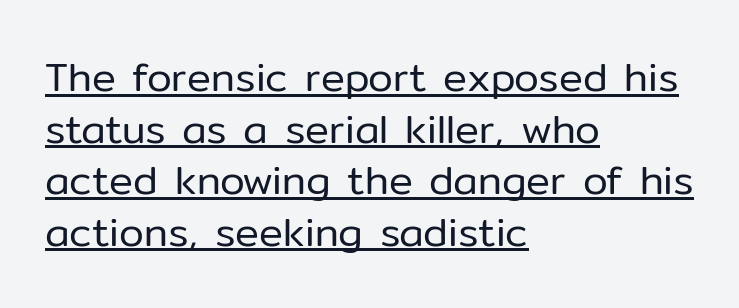
Q: Is the text bold? A: No.
Q: Is the text italic (slanted)? A: No, it is upright.
Q: Is the typeface a serif or a sans-serif typeface? A: Sans-serif.
Q: Is the text underlined? A: Yes.
Q: How is the paragraph aligned? A: Left-aligned.
Q: Is the spacing between letters normal or unusually wide? A: Normal.
Q: Is the spacing between lines tight, normal or loose? A: Normal.
Q: Width (condensed, normal, or wide)? A: Normal.
Q: Stroke contrast? A: Low.
Q: x-height? A: Medium.
Q: Monospaced? A: No.
